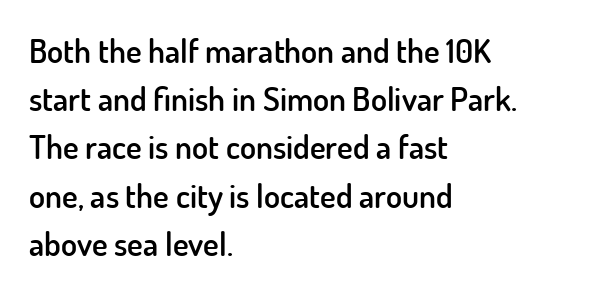
{"serif": "no", "italic": "no", "bold": "semi", "weight": "semibold", "width": "normal", "stroke_contrast": "low", "x_height": "small", "monospaced": "no", "underline": "no", "align": "left", "line_spacing": "normal", "line_spacing_ratio": 1.46, "letter_spacing": "normal", "letter_spacing_em": 0.0, "glyph_px": 33}
